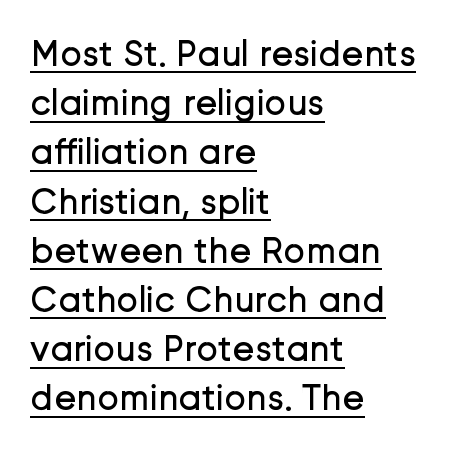
Q: Is the text bold? A: No.
Q: Is the text italic (slanted)? A: No, it is upright.
Q: Is the typeface a serif or a sans-serif typeface? A: Sans-serif.
Q: Is the text underlined? A: Yes.
Q: How is the paragraph aligned? A: Left-aligned.
Q: Is the spacing between letters normal or unusually wide? A: Normal.
Q: Is the spacing between lines tight, normal or loose? A: Normal.
Q: Width (condensed, normal, or wide)? A: Normal.
Q: Stroke contrast? A: Low.
Q: x-height? A: Medium.
Q: Monospaced? A: No.
